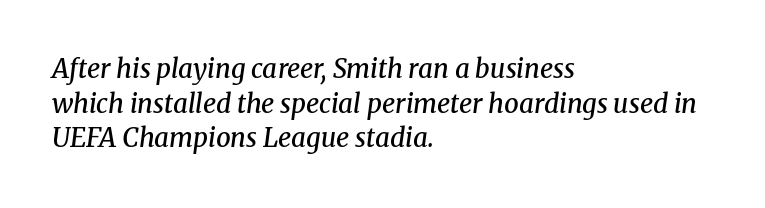
{"italic": "yes", "lean": "right", "slant_degrees": 8, "bold": "semi", "underline": "no", "align": "left", "line_spacing": "normal", "line_spacing_ratio": 1.33, "letter_spacing": "normal", "letter_spacing_em": 0.0, "glyph_px": 26}
